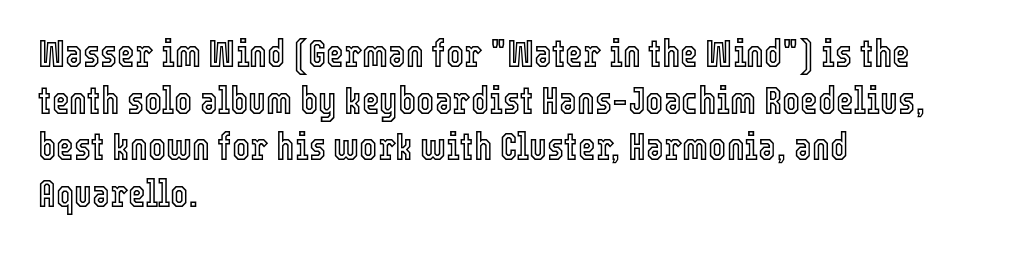
The image shows 38 px condensed type, upright; set left-aligned, line spacing 1.23x, normal letter spacing, not underlined; a medium x-height.
